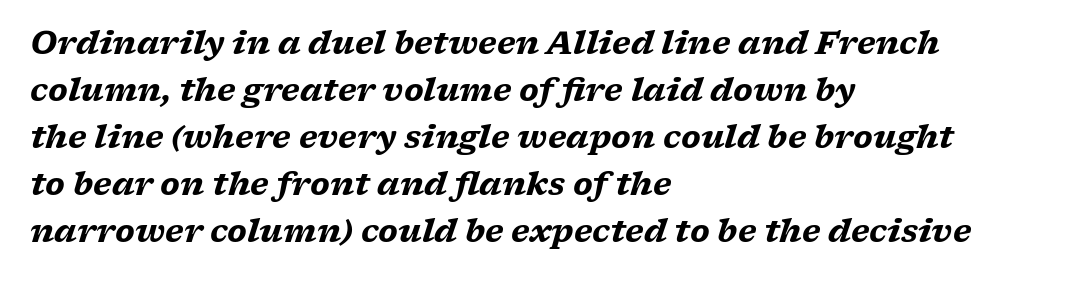
The image shows 31 px heavy, wide serif type, italic (leaning right); set left-aligned, normal line spacing (1.52x), normal letter spacing, not underlined; low stroke contrast and a medium x-height.
